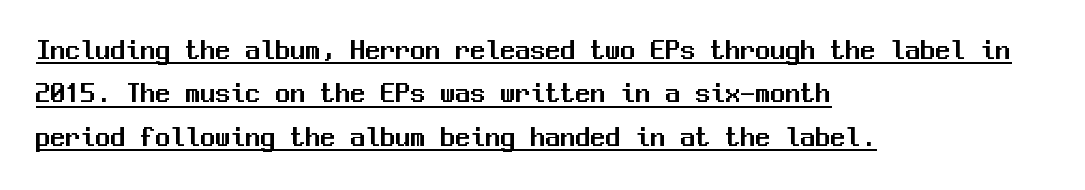
The image shows 30 px sans-serif type, upright, monospaced; set left-aligned, normal line spacing (1.45x), normal letter spacing, underlined; medium stroke contrast and a medium x-height.
